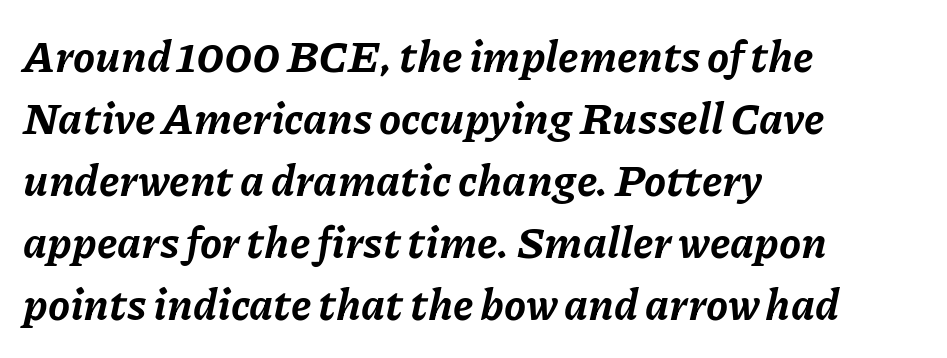
Letters rest on an invisible, unmarked baseline. Short note: letters normally spaced. Characters are canted at an angle relative to the baseline's perpendicular. The face used here is proportionally spaced, like ordinary book or web type. Which margin do the lines hug? The left one — the right edge is uneven.
